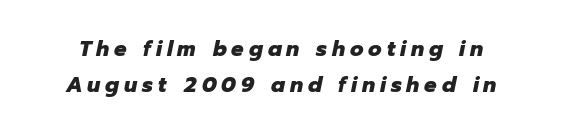
The gaps between neighbouring characters are conspicuously large. Observe the lean: these are italic letterforms. Honestly, the row spacing looks completely unremarkable. The passage shown is not underscored anywhere.
